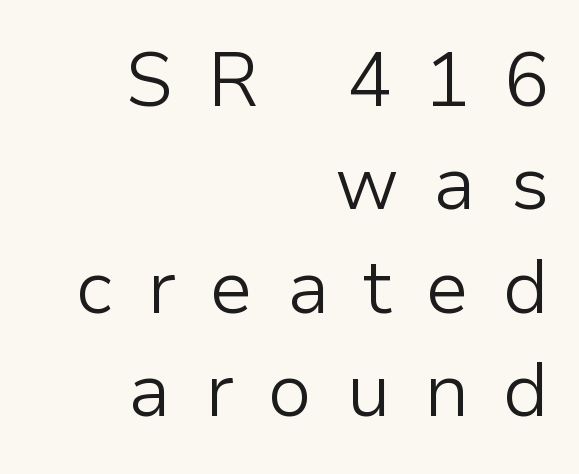
Unlike a traditional serif, this face leaves its strokes unadorned. The lettering holds an erect, upright posture throughout. Is the type heavy? It reads as light-to-regular instead. The typesetter chose a ragged-left arrangement here. These lines have a slow, spaced-out rhythm from letter to letter. Quick note: interline space is typical.
